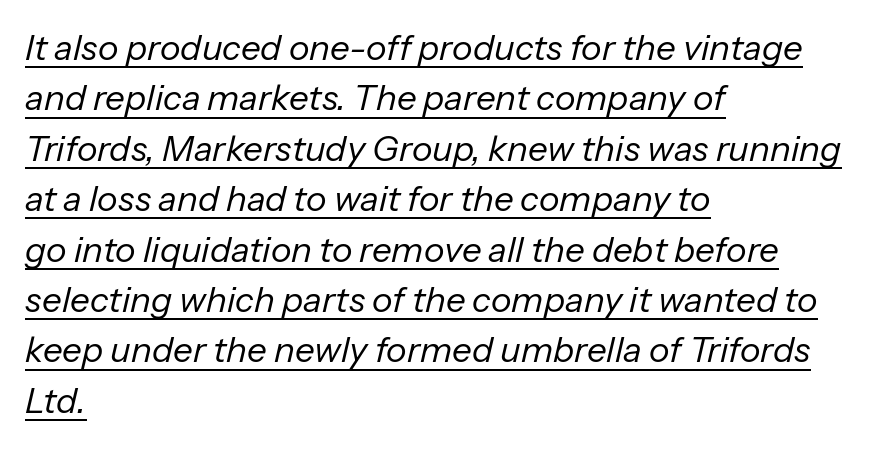
Q: Is the text bold? A: No.
Q: Is the text italic (slanted)? A: Yes, it leans right by about 13 degrees.
Q: Is the text underlined? A: Yes.
Q: How is the paragraph aligned? A: Left-aligned.
Q: Is the spacing between letters normal or unusually wide? A: Normal.
Q: Is the spacing between lines tight, normal or loose? A: Normal.
Q: Width (condensed, normal, or wide)? A: Normal.
Q: Stroke contrast? A: Low.
Q: x-height? A: Medium.
Q: Monospaced? A: No.
